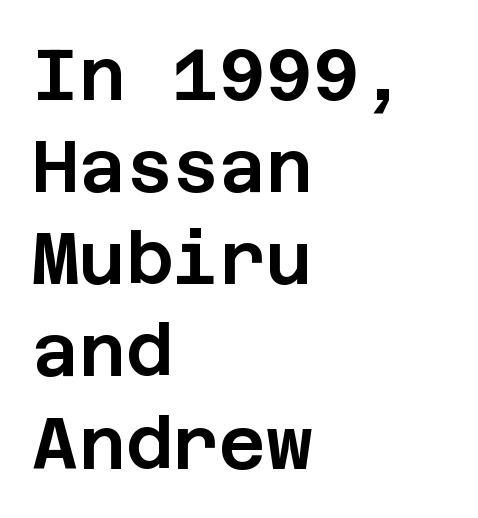
Q: Is the text italic (slanted)? A: No, it is upright.
Q: Is the typeface a serif or a sans-serif typeface? A: Sans-serif.
Q: Is the text underlined? A: No.
Q: How is the paragraph aligned? A: Left-aligned.
Q: Is the spacing between letters normal or unusually wide? A: Normal.
Q: Is the spacing between lines tight, normal or loose? A: Normal.
Q: Width (condensed, normal, or wide)? A: Normal.
Q: Stroke contrast? A: Low.
Q: x-height? A: Large.
